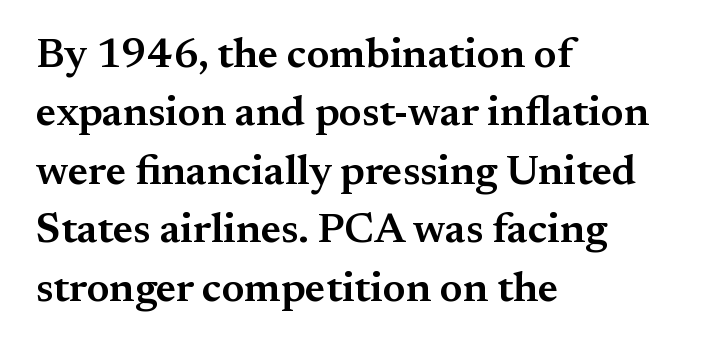
The image shows 42 px semibold serif type, upright; set left-aligned, normal line spacing (1.39x), normal letter spacing, not underlined; medium stroke contrast and a small x-height.
